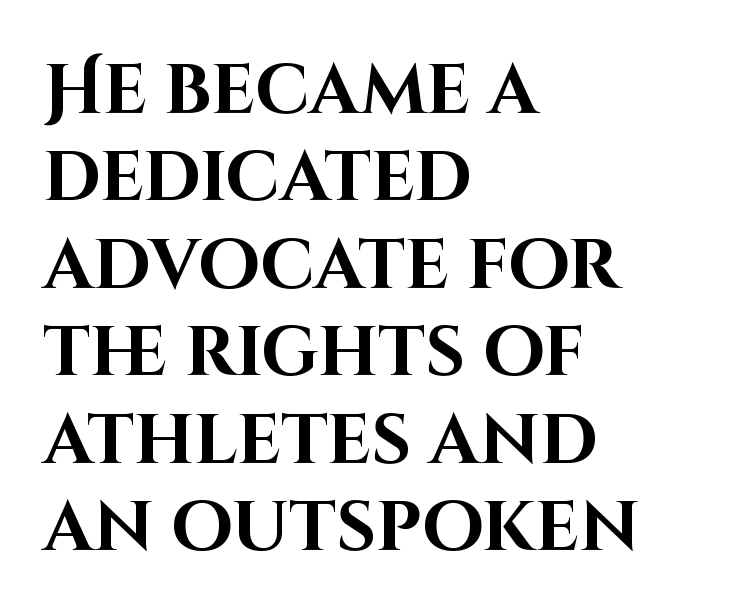
{"serif": "no", "italic": "no", "bold": "yes", "weight": "bold", "width": "normal", "stroke_contrast": "high", "x_height": "large", "monospaced": "no", "underline": "no", "align": "left", "line_spacing": "normal", "line_spacing_ratio": 1.25, "letter_spacing": "normal", "letter_spacing_em": 0.0, "glyph_px": 70}
